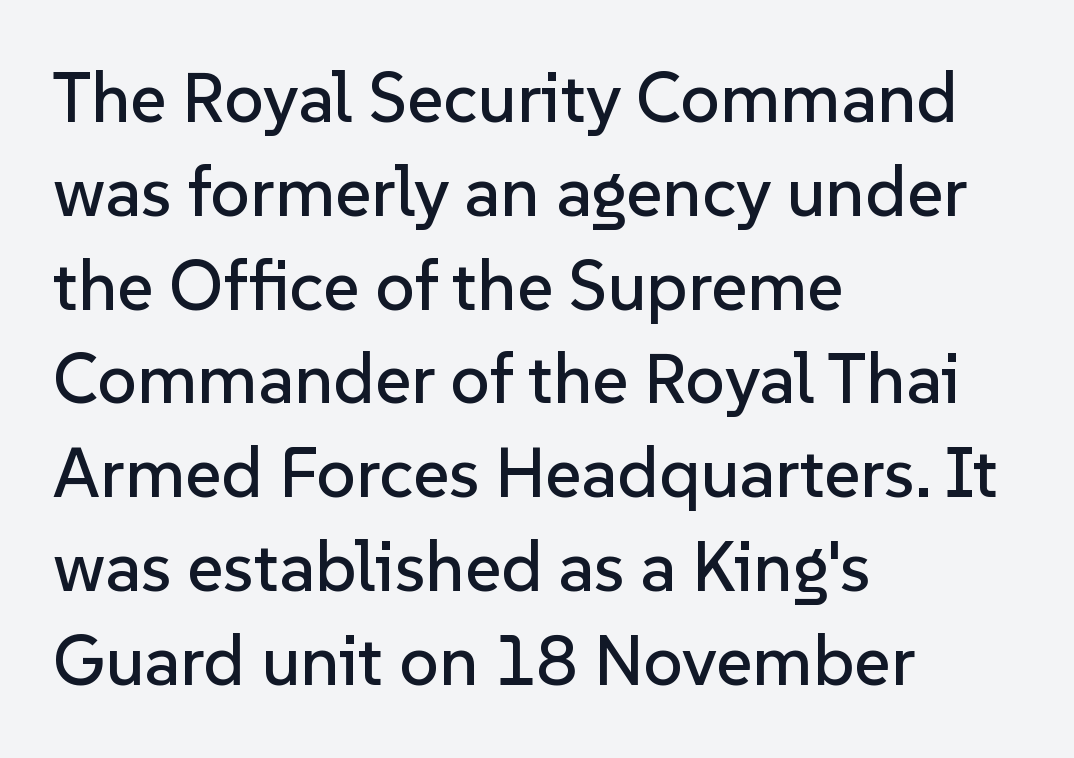
The image shows 70 px sans-serif type, upright; set left-aligned, normal line spacing (1.34x), normal letter spacing, not underlined; low stroke contrast and a medium x-height.
